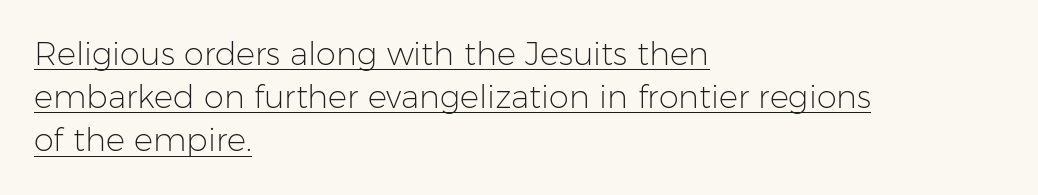
{"serif": "no", "italic": "no", "bold": "no", "weight": "light", "width": "normal", "stroke_contrast": "low", "x_height": "medium", "monospaced": "no", "underline": "yes", "align": "left", "line_spacing": "normal", "line_spacing_ratio": 1.35, "letter_spacing": "normal", "letter_spacing_em": 0.0, "glyph_px": 32}
